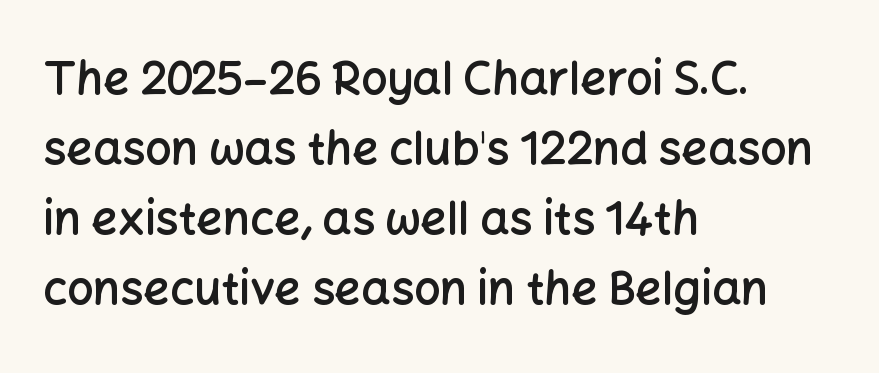
As a designer I'd log this as weight 600, semibold. The lines in this sample share a left origin and differ only in where they stop. Words float on clear page, feet unadorned. Line spacing here is normal.
